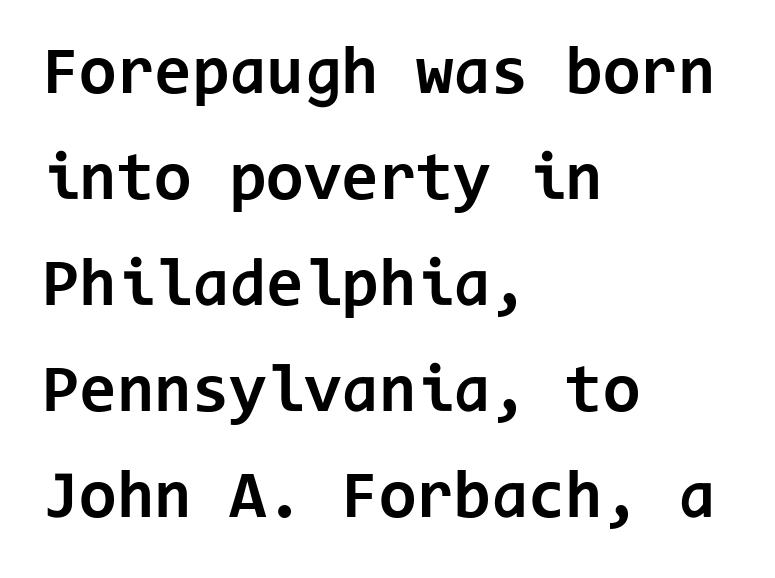
In terms of posture, this sample is upright. Grotesque or geometric, the face here clearly has no serifs. Looks like terminal output: every glyph gets an equal slot. The passage is arranged the way most books set body copy — flush left. Compared with typical paragraphs, the rows here are spaced about the same. Caption: standard tracking, unaltered.
